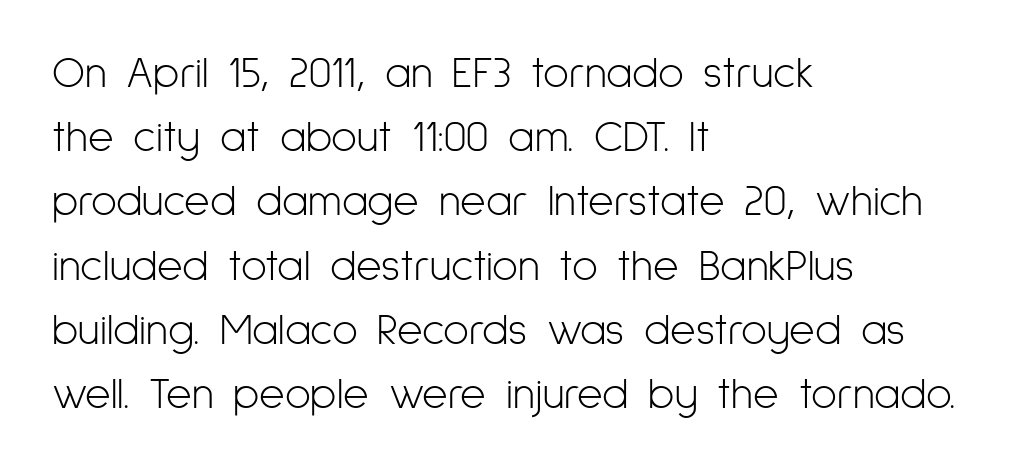
{"serif": "no", "italic": "no", "bold": "no", "weight": "light", "width": "condensed", "stroke_contrast": "low", "x_height": "medium", "monospaced": "no", "underline": "no", "align": "left", "line_spacing": "normal", "line_spacing_ratio": 1.46, "letter_spacing": "normal", "letter_spacing_em": 0.0, "glyph_px": 44}
